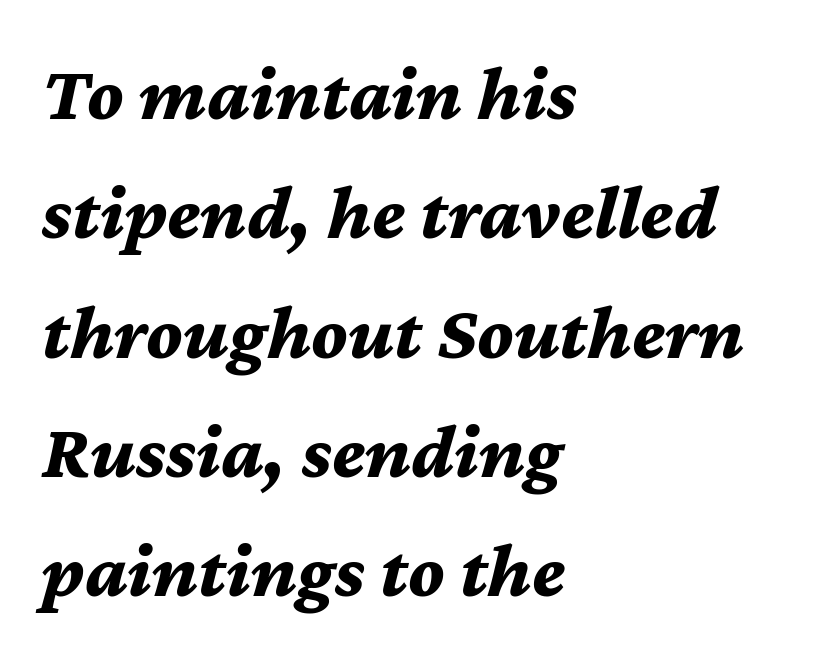
Heavy, bold letterforms. Look at the tracking — it's just the regular setting, nothing added. Each line starts at the same left margin while the right side varies. Descenders hang freely into open space. The leading is moderate, giving the passage an even texture.
